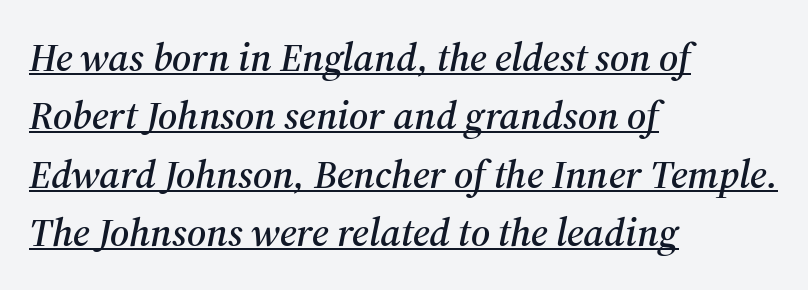
Q: Is the text italic (slanted)? A: Yes, it leans right by about 12 degrees.
Q: Is the typeface a serif or a sans-serif typeface? A: Serif.
Q: Is the text underlined? A: Yes.
Q: How is the paragraph aligned? A: Left-aligned.
Q: Is the spacing between letters normal or unusually wide? A: Normal.
Q: Is the spacing between lines tight, normal or loose? A: Normal.
Q: Width (condensed, normal, or wide)? A: Normal.
Q: Stroke contrast? A: Medium.
Q: x-height? A: Medium.
Q: Monospaced? A: No.
